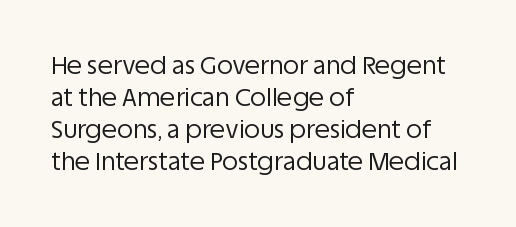
{"italic": "no", "bold": "no", "underline": "no", "align": "left", "line_spacing": "normal", "line_spacing_ratio": 1.28, "letter_spacing": "normal", "letter_spacing_em": 0.0, "glyph_px": 25}
